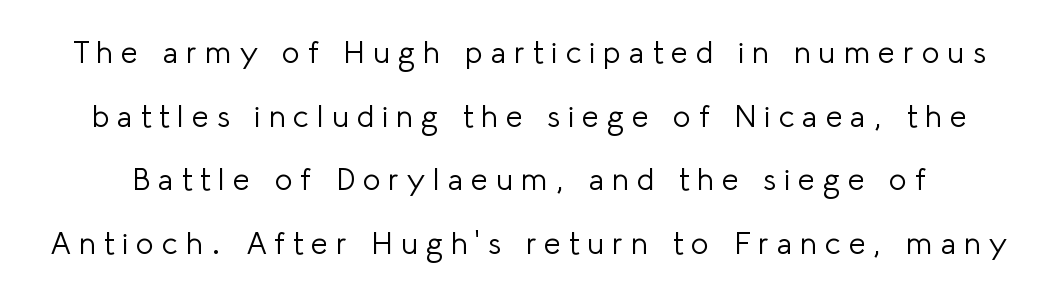
{"serif": "no", "italic": "no", "bold": "no", "weight": "light", "width": "normal", "stroke_contrast": "low", "x_height": "medium", "monospaced": "no", "underline": "no", "line_spacing": "loose", "line_spacing_ratio": 2.12, "letter_spacing": "wide", "letter_spacing_em": 0.27, "glyph_px": 30}
